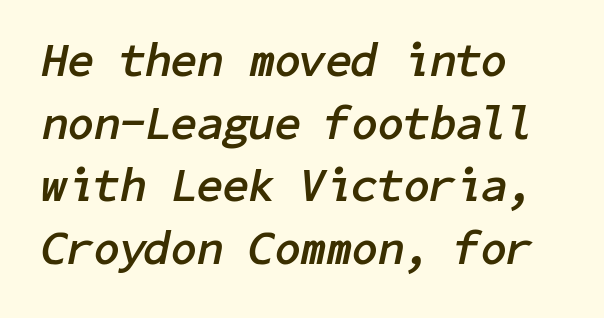
Q: Is the text bold? A: Yes.
Q: Is the text italic (slanted)? A: Yes, it leans right by about 11 degrees.
Q: Is the text underlined? A: No.
Q: How is the paragraph aligned? A: Left-aligned.
Q: Is the spacing between letters normal or unusually wide? A: Normal.
Q: Is the spacing between lines tight, normal or loose? A: Normal.
Q: Width (condensed, normal, or wide)? A: Normal.
Q: Stroke contrast? A: Low.
Q: x-height? A: Medium.
